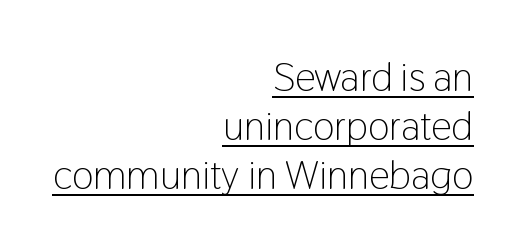
The image shows 41 px light, condensed sans-serif type, upright; set right-aligned, line spacing 1.19x, normal letter spacing, underlined; low stroke contrast and a medium x-height.
